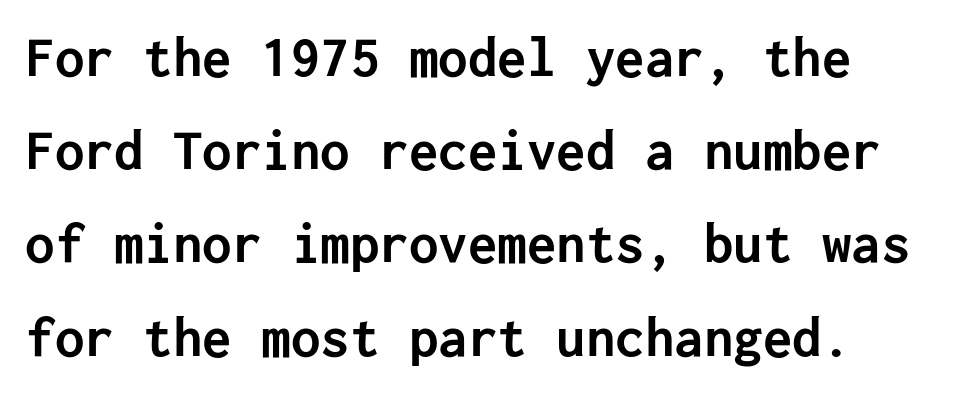
If you measured baseline to baseline, you'd find a middling distance. The gap between lines stays unmarked. Emphasis by weight is at full strength: bold. Ordinary non-slanted type is in use.
